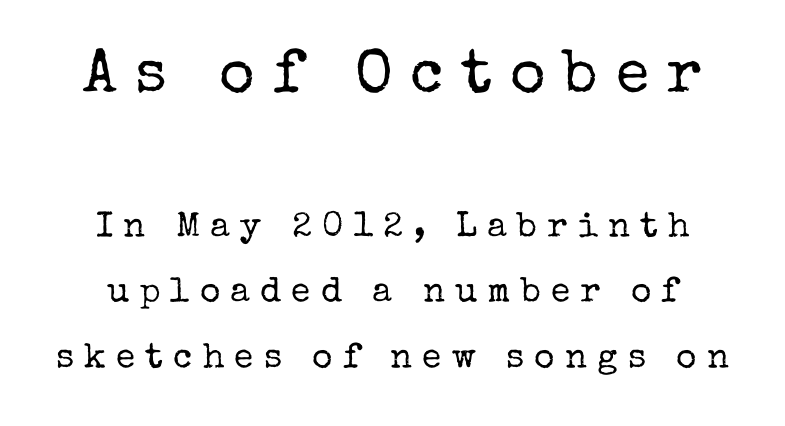
The image shows 61 px regular-weight serif type, upright; set line spacing 1.87x, unusually wide letter spacing (+0.29 em), not underlined; the first (top) block is 1.74x larger; low stroke contrast and a medium x-height.
